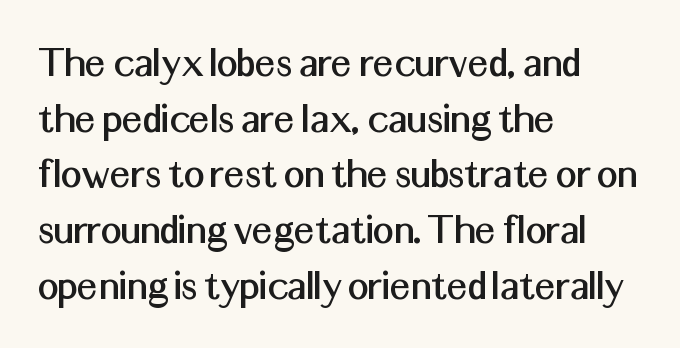
Inter-character spacing is left at the font's built-in metrics. Tall strokes in this sample are plumb rather than angled. No word sits above an underline. Each letter keeps its own natural width here, so spacing adapts to shape. These lines are composed in type without serifs. Is the block centered? No — it sits flush against the left margin.
